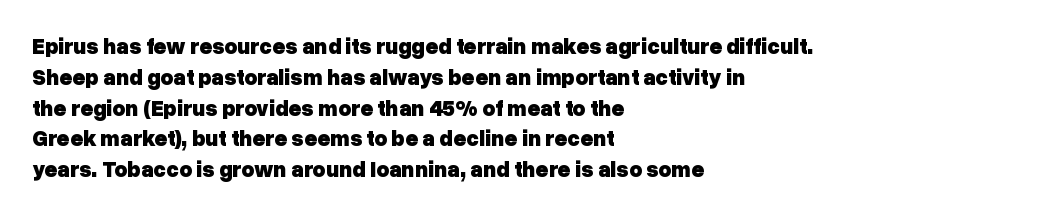
{"italic": "no", "bold": "yes", "underline": "no", "align": "left", "line_spacing": "normal", "line_spacing_ratio": 1.4, "letter_spacing": "normal", "letter_spacing_em": 0.0, "glyph_px": 22}
